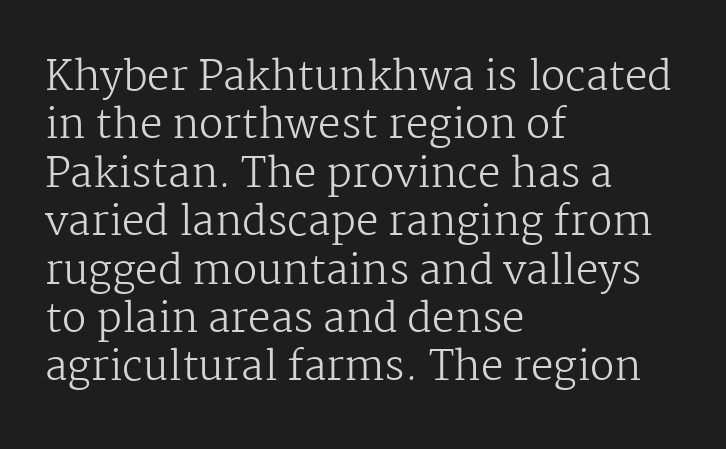
Small tapered or slab feet sit at the stroke ends, so this counts as serif. You could not count columns in this text — the font is proportionally spaced. Stroke mass is kept to a normal reading level or below. The typography opts for an upright posture over an oblique one. Any mark beneath the type? The region is blank. Does the copy run flush right? No — it runs flush left.
